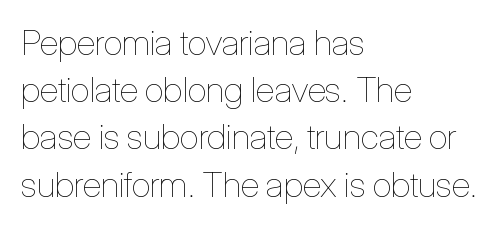
The image shows 35 px thin, condensed type, upright; set left-aligned, normal line spacing (1.35x), normal letter spacing, not underlined; low stroke contrast and a medium x-height.
